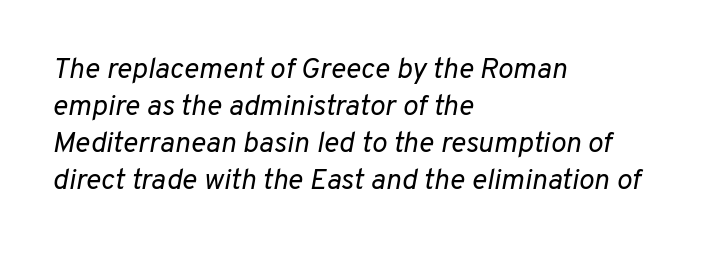
Nothing unusual about the tracking: characters are spaced as the font intends. Is there much room between lines? A standard amount, neither cramped nor airy. The passage is arranged the way most books set body copy — flush left. Is this a fixed-width face? No — the glyphs have proportional, varying widths. The lettering tilts uniformly, giving the passage an italic look. A quiet, ordinary-to-light weight characterises the typeface.
